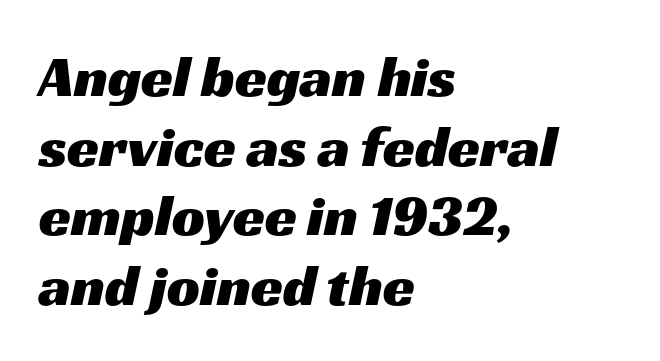
{"serif": "no", "width": "wide", "stroke_contrast": "medium", "x_height": "medium", "monospaced": "no", "underline": "no", "align": "left", "line_spacing_ratio": 1.2, "letter_spacing": "normal", "letter_spacing_em": 0.0, "glyph_px": 58}
